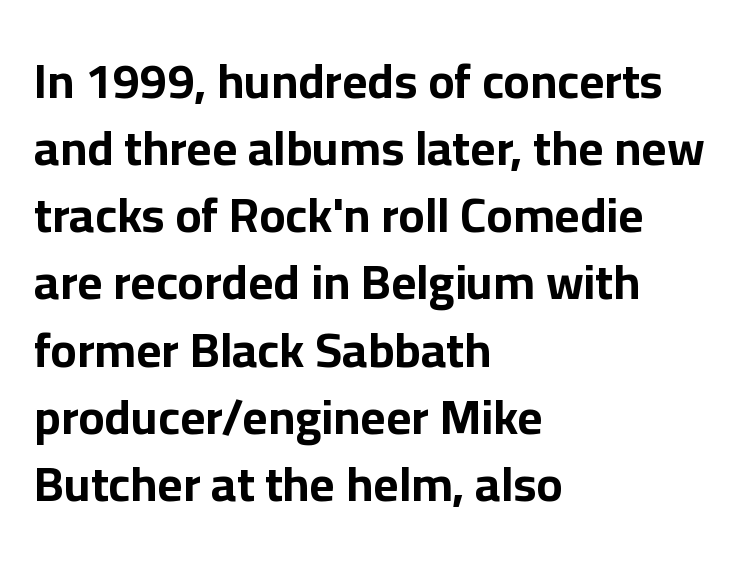
Q: Is the text bold? A: Yes.
Q: Is the text italic (slanted)? A: No, it is upright.
Q: Is the typeface a serif or a sans-serif typeface? A: Sans-serif.
Q: Is the text underlined? A: No.
Q: How is the paragraph aligned? A: Left-aligned.
Q: Is the spacing between letters normal or unusually wide? A: Normal.
Q: Is the spacing between lines tight, normal or loose? A: Normal.
Q: Width (condensed, normal, or wide)? A: Normal.
Q: Stroke contrast? A: Low.
Q: x-height? A: Medium.
Q: Monospaced? A: No.
